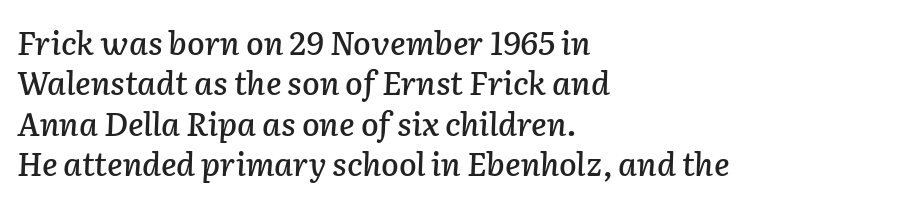
Q: Is the text italic (slanted)? A: Yes, it leans right by about 2 degrees.
Q: Is the text underlined? A: No.
Q: How is the paragraph aligned? A: Left-aligned.
Q: Is the spacing between letters normal or unusually wide? A: Normal.
Q: Is the spacing between lines tight, normal or loose? A: Normal.
Q: Width (condensed, normal, or wide)? A: Normal.
Q: Stroke contrast? A: Low.
Q: x-height? A: Medium.
Q: Monospaced? A: No.
